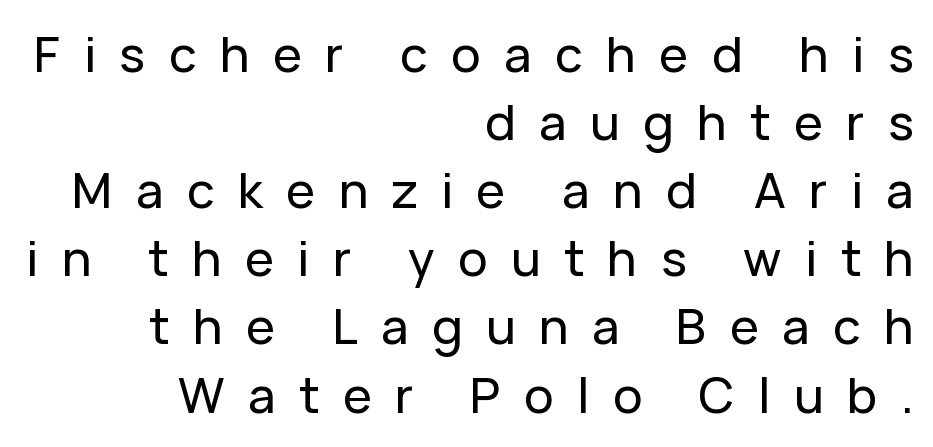
{"serif": "no", "italic": "no", "width": "normal", "stroke_contrast": "low", "x_height": "medium", "monospaced": "no", "underline": "no", "align": "right", "line_spacing": "normal", "line_spacing_ratio": 1.39, "letter_spacing": "wide", "letter_spacing_em": 0.48, "glyph_px": 49}
